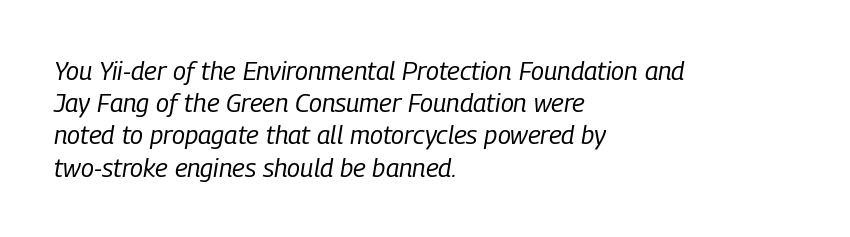
The image shows 26 px text type, italic (leaning right); set left-aligned, line spacing 1.24x, normal letter spacing, not underlined.
